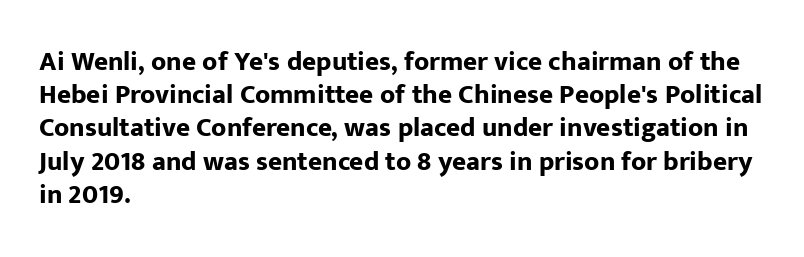
Q: Is the text bold? A: Yes.
Q: Is the text italic (slanted)? A: No, it is upright.
Q: Is the text underlined? A: No.
Q: How is the paragraph aligned? A: Left-aligned.
Q: Is the spacing between letters normal or unusually wide? A: Normal.
